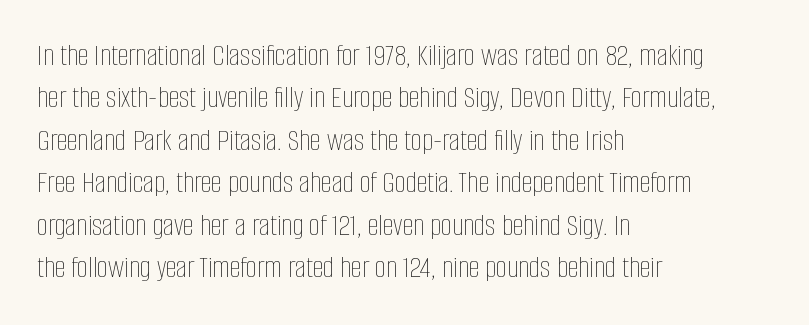
Q: Is the text bold? A: No.
Q: Is the text italic (slanted)? A: No, it is upright.
Q: Is the text underlined? A: No.
Q: How is the paragraph aligned? A: Left-aligned.
Q: Is the spacing between letters normal or unusually wide? A: Normal.
Q: Is the spacing between lines tight, normal or loose? A: Normal.
Q: Width (condensed, normal, or wide)? A: Condensed.
Q: Stroke contrast? A: Low.
Q: x-height? A: Large.
Q: Monospaced? A: No.
